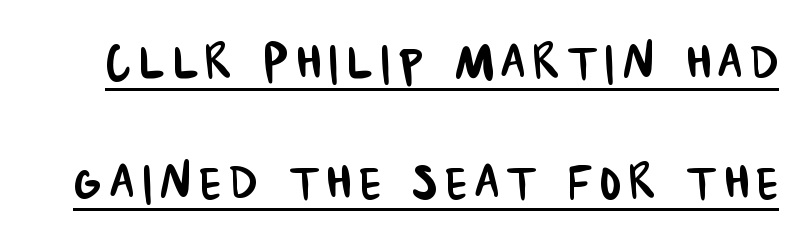
{"serif": "no", "width": "condensed", "stroke_contrast": "low", "x_height": "large", "monospaced": "no", "underline": "yes", "line_spacing_ratio": 1.88, "glyph_px": 64}
